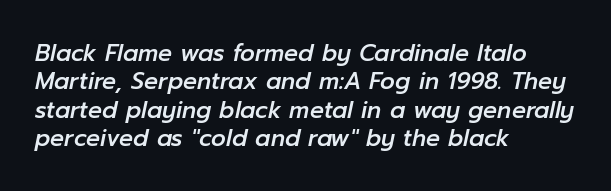
Q: Is the text italic (slanted)? A: Yes, it leans right by about 12 degrees.
Q: Is the text underlined? A: No.
Q: How is the paragraph aligned? A: Left-aligned.
Q: Is the spacing between letters normal or unusually wide? A: Normal.
